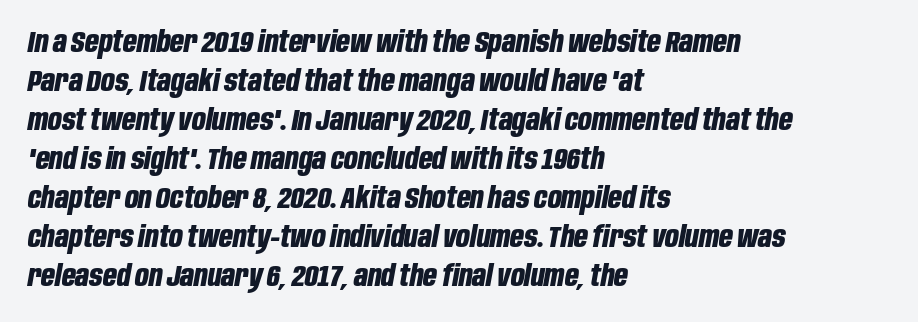
Q: Is the text bold? A: Yes.
Q: Is the text italic (slanted)? A: Yes, it leans right by about 10 degrees.
Q: Is the text underlined? A: No.
Q: How is the paragraph aligned? A: Left-aligned.
Q: Is the spacing between letters normal or unusually wide? A: Normal.
Q: Is the spacing between lines tight, normal or loose? A: Normal.
Q: Width (condensed, normal, or wide)? A: Condensed.
Q: Stroke contrast? A: Low.
Q: x-height? A: Large.
Q: Monospaced? A: No.
